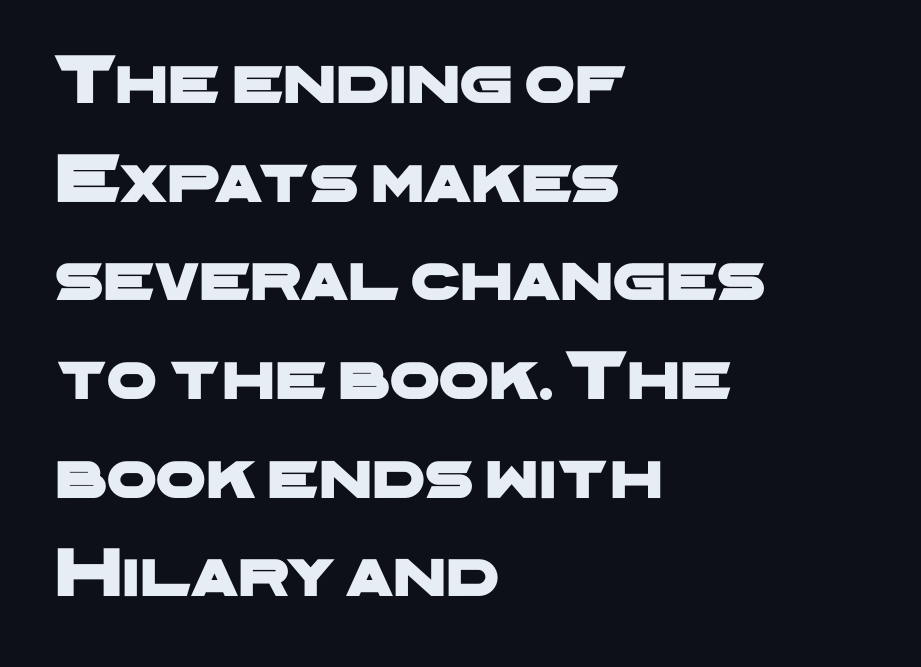
{"serif": "no", "width": "wide", "stroke_contrast": "low", "x_height": "medium", "monospaced": "no", "underline": "no", "align": "left", "line_spacing": "normal", "line_spacing_ratio": 1.39, "letter_spacing": "normal", "letter_spacing_em": 0.0, "glyph_px": 71}
